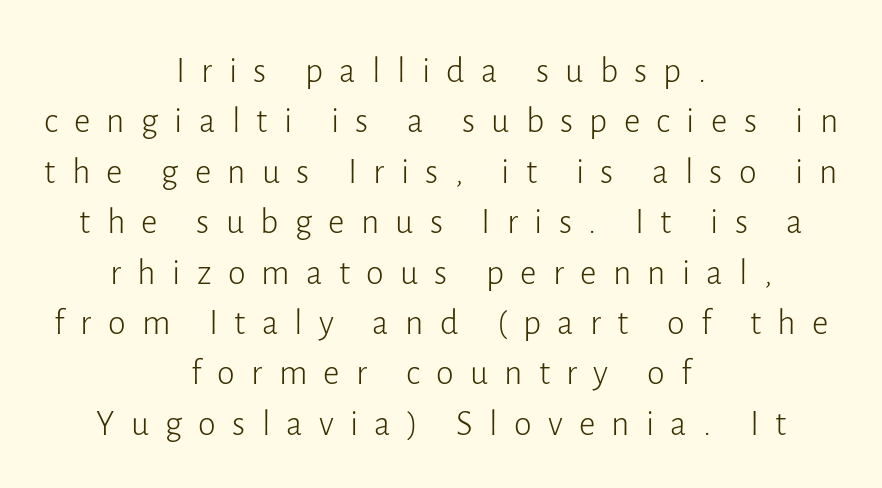
{"serif": "no", "italic": "no", "bold": "no", "weight": "light", "width": "normal", "stroke_contrast": "low", "x_height": "medium", "monospaced": "no", "underline": "no", "align": "center", "line_spacing": "normal", "line_spacing_ratio": 1.4, "letter_spacing": "wide", "letter_spacing_em": 0.45, "glyph_px": 36}
